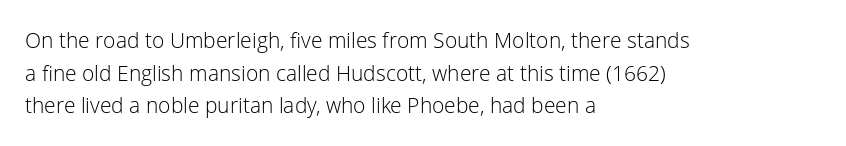
The image shows 21 px text type, upright; set left-aligned, normal line spacing (1.55x), normal letter spacing, not underlined.
